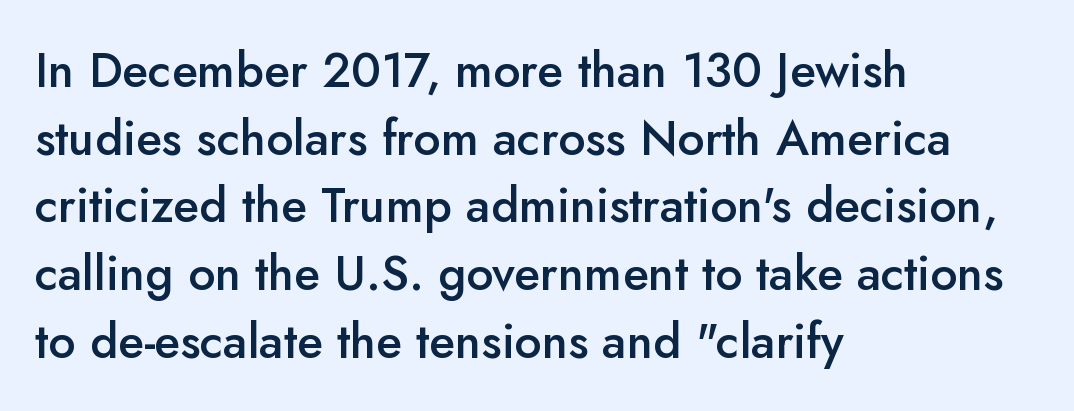
Q: Is the text bold? A: Semi-bold.
Q: Is the text italic (slanted)? A: No, it is upright.
Q: Is the typeface a serif or a sans-serif typeface? A: Sans-serif.
Q: Is the text underlined? A: No.
Q: How is the paragraph aligned? A: Left-aligned.
Q: Is the spacing between letters normal or unusually wide? A: Normal.
Q: Is the spacing between lines tight, normal or loose? A: Normal.
Q: Width (condensed, normal, or wide)? A: Normal.
Q: Stroke contrast? A: Low.
Q: x-height? A: Small.
Q: Monospaced? A: No.
